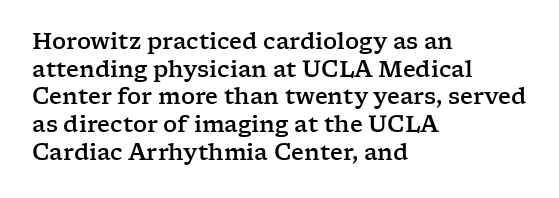
{"italic": "no", "underline": "no", "align": "left", "line_spacing": "normal", "line_spacing_ratio": 1.26, "letter_spacing": "normal", "letter_spacing_em": 0.0, "glyph_px": 22}
